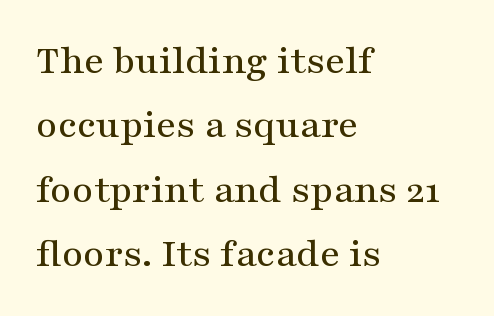
This is serif lettering, the kind often seen in printed books. Rule under the text: the space is simply empty. In terms of leading, this rendering sits right in the middle. The horizontal fit of the characters is conventional and even. The rendering uses natural spacing where letterforms have individual widths. Alignment: flush left.
